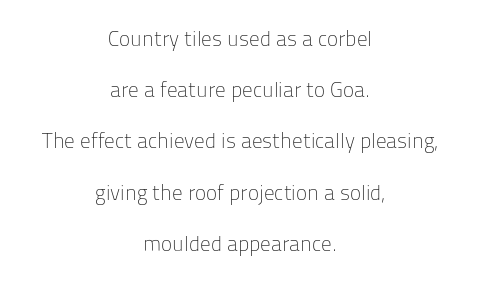
Q: Is the text bold? A: No.
Q: Is the text italic (slanted)? A: No, it is upright.
Q: Is the text underlined? A: No.
Q: How is the paragraph aligned? A: Centered.
Q: Is the spacing between letters normal or unusually wide? A: Normal.
Q: Is the spacing between lines tight, normal or loose? A: Loose.
